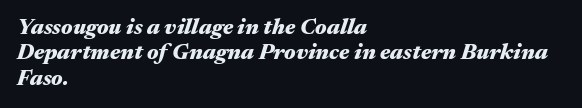
The image shows 22 px bold type, italic (leaning right); set left-aligned, tight line spacing (1.15x), normal letter spacing, not underlined.
